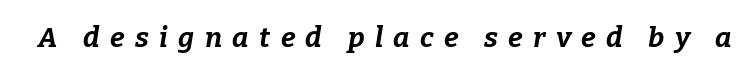
Is this a fixed-width face? No — the glyphs have proportional, varying widths. The horizontal fit of the characters is loose and conspicuously gappy. It's the slanting kind of type. Lines of text with bare space underneath. Compared with an ordinary text face, these strokes are far heavier — a full bold.
